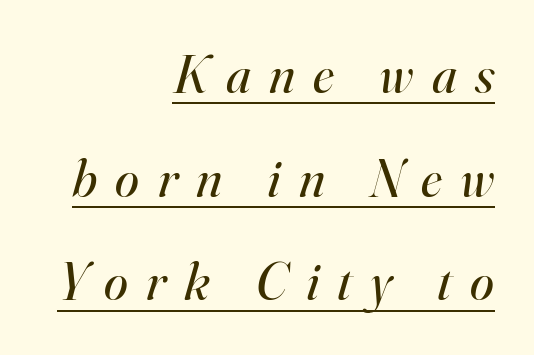
Beneath each row of characters lies a ruled line. The font family rendered here belongs to the serif group. Here the designer chose a conventional face with non-uniform glyph widths. Line ends are locked; line starts wander.
